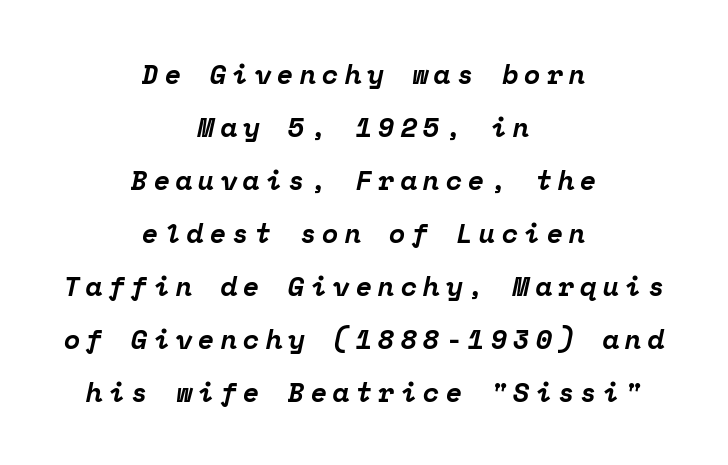
{"italic": "yes", "lean": "right", "slant_degrees": 12, "bold": "yes", "underline": "no", "align": "center", "line_spacing": "loose", "line_spacing_ratio": 1.96, "letter_spacing": "wide", "letter_spacing_em": 0.22, "glyph_px": 27}
